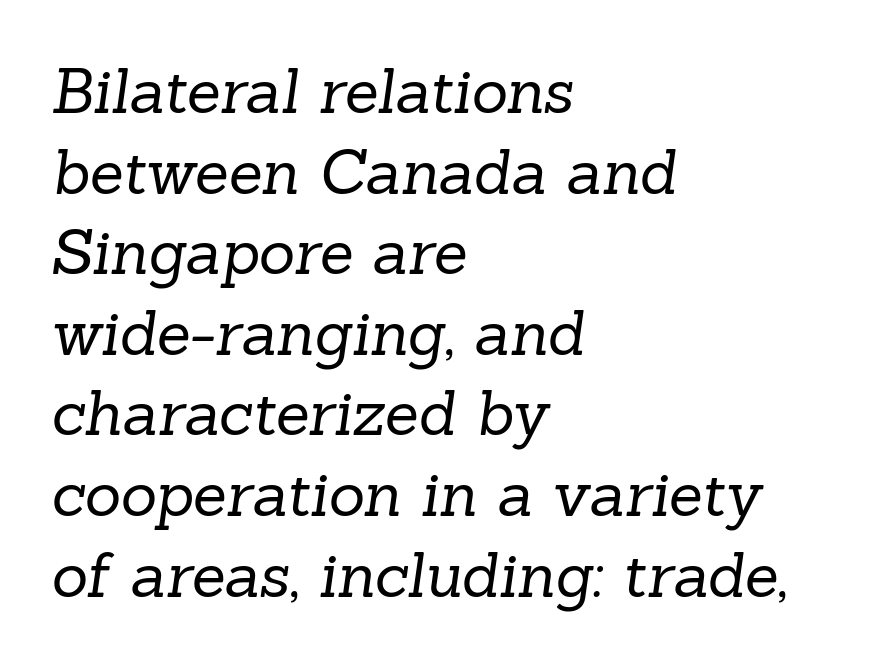
The image shows 62 px regular-weight serif type; set left-aligned, normal line spacing (1.3x), normal letter spacing, not underlined; low stroke contrast and a medium x-height.
